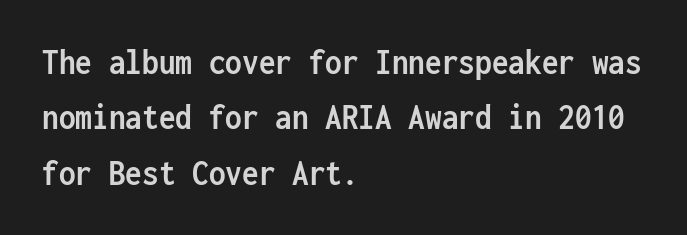
A typesetter would mark this as roman, not italic. The text was rendered using a sans face with plain stroke endings. Unmarked baselines from the first word to the last. One glance says typical: line gaps are just what's usual. A typesetter would call this monospace, since all characters share one set width.
